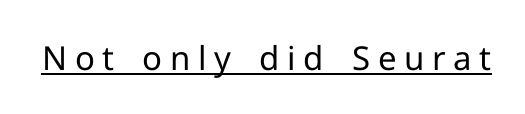
Q: Is the text bold? A: No.
Q: Is the text italic (slanted)? A: No, it is upright.
Q: Is the typeface a serif or a sans-serif typeface? A: Sans-serif.
Q: Is the text underlined? A: Yes.
Q: Is the spacing between letters normal or unusually wide? A: Unusually wide.
Q: Width (condensed, normal, or wide)? A: Normal.
Q: Stroke contrast? A: Low.
Q: x-height? A: Medium.
Q: Monospaced? A: No.
